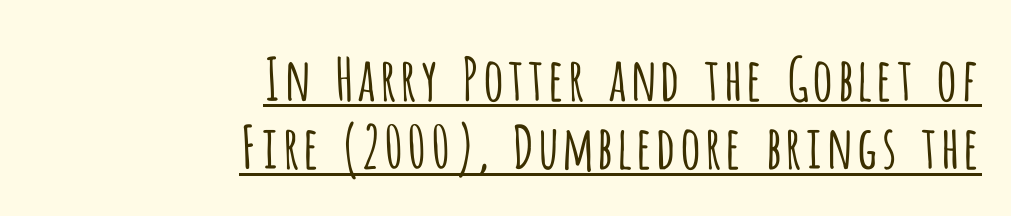
Underline: present. Compared with typical body copy, the letter spacing here is the same. These lines are set flush right with a ragged left edge. The typography opts for an upright posture over an oblique one.
